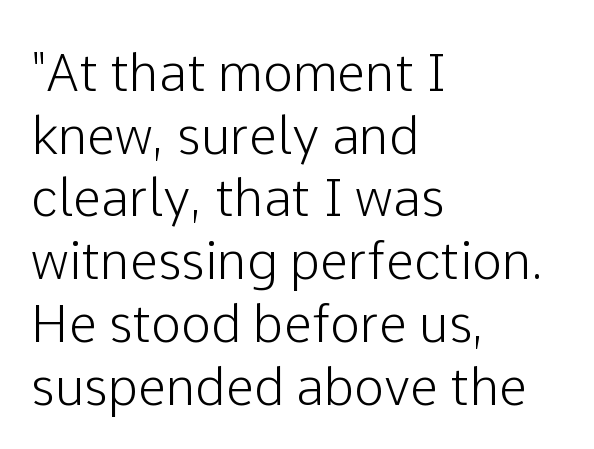
The passage shown is typed in a proportional face where columns would drift. Does the lettering tilt? It doesn't — this is upright. This sample is left-justified, so line endings fall wherever the words run out. No extra tracking has been applied to these lines. Only glyphs here, with clear space below each row. Serifs: no, the terminals of the letterforms are clean.
